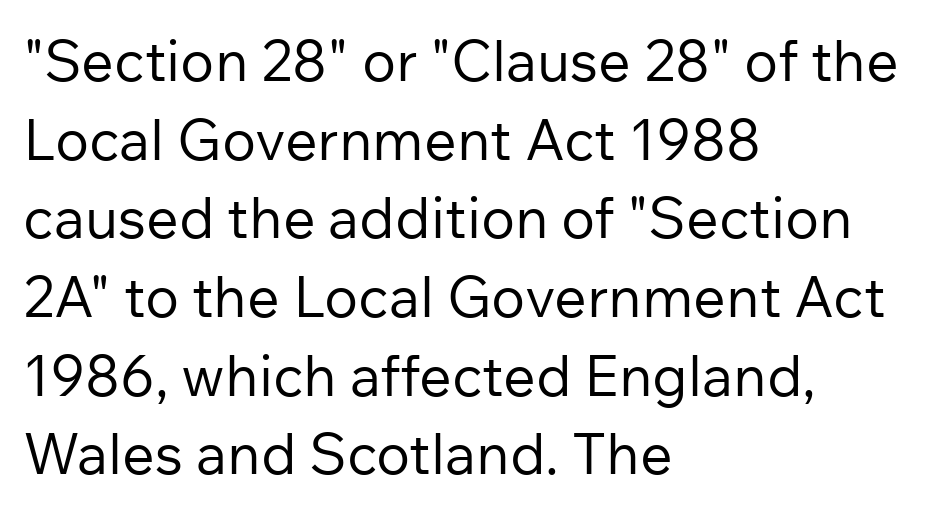
{"serif": "no", "italic": "no", "bold": "no", "weight": "regular", "width": "normal", "stroke_contrast": "low", "x_height": "medium", "monospaced": "no", "underline": "no", "align": "left", "line_spacing": "normal", "line_spacing_ratio": 1.38, "letter_spacing": "normal", "letter_spacing_em": 0.0, "glyph_px": 57}
